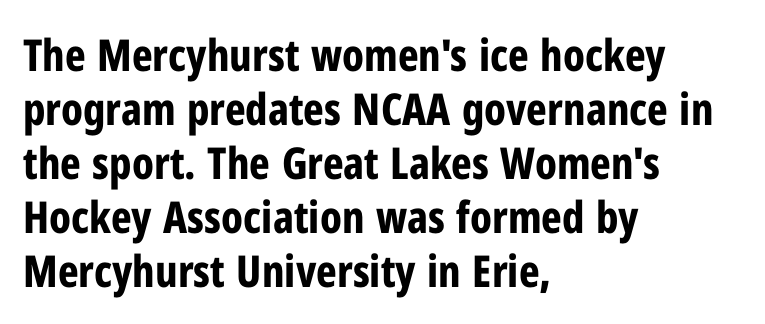
Glance below the letters and you will spot only blank space. Unlike italic type, these characters show no tilt at all. Spacing between characters is what you'd get straight out of the box. These lines are set flush left with a ragged right edge.
